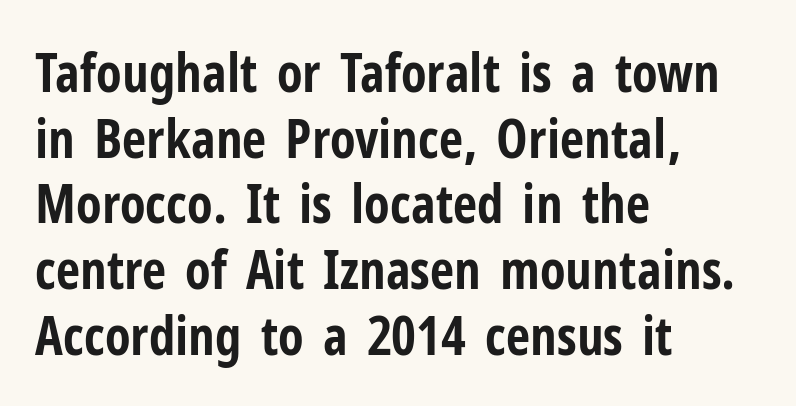
This is roman type, the default non-slanted kind. Check where the strokes stop: nothing finishes them off — pure sans. Character widths vary here, with narrow letters taking less room than wide ones. Characters follow at the spacing the type designer built in. How heavy is the stroke? Heavy — this is a bold.
